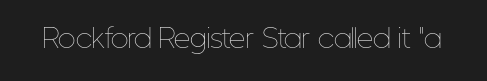
{"italic": "no", "bold": "no", "underline": "no", "letter_spacing": "normal", "letter_spacing_em": 0.0, "glyph_px": 26}
